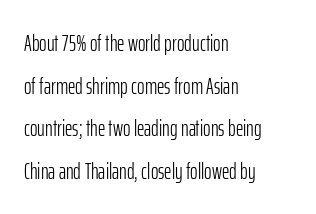
The image shows 23 px text type, upright; set left-aligned, line spacing 1.85x, normal letter spacing, not underlined.
